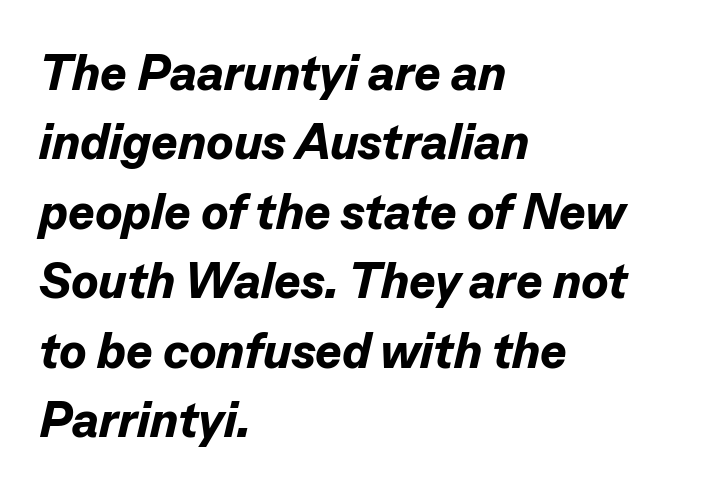
Regarding leading, the lines here are spaced in the standard way. This sample is left-justified, so line endings fall wherever the words run out. Words float on clear page, feet unadorned. Here the designer chose a conventional face with non-uniform glyph widths. These words are printed bold, with thick strokes throughout.
